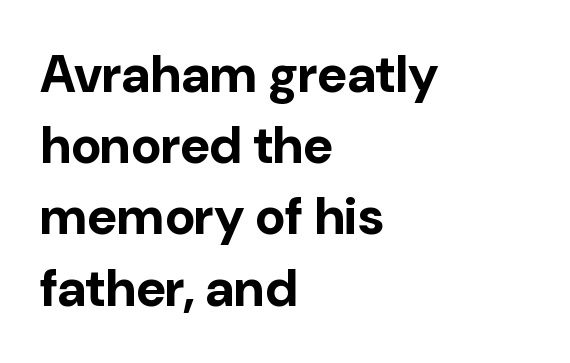
The lettering holds an erect, upright posture throughout. No extra tracking has been applied to these lines. Look at the bottom of the vertical strokes: they stop flat, with no serifs. Lines of text with bare space underneath. Where is the straight margin? On the left. Its strokes are broad and dark, the hallmark of bold type.
